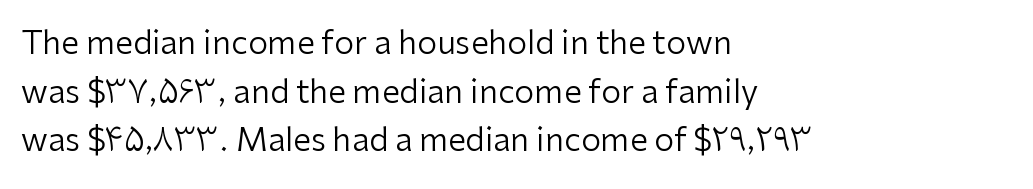
Q: Is the text bold? A: No.
Q: Is the text italic (slanted)? A: No, it is upright.
Q: Is the typeface a serif or a sans-serif typeface? A: Sans-serif.
Q: Is the text underlined? A: No.
Q: How is the paragraph aligned? A: Left-aligned.
Q: Is the spacing between letters normal or unusually wide? A: Normal.
Q: Is the spacing between lines tight, normal or loose? A: Normal.
Q: Width (condensed, normal, or wide)? A: Normal.
Q: Stroke contrast? A: Low.
Q: x-height? A: Medium.
Q: Monospaced? A: No.
